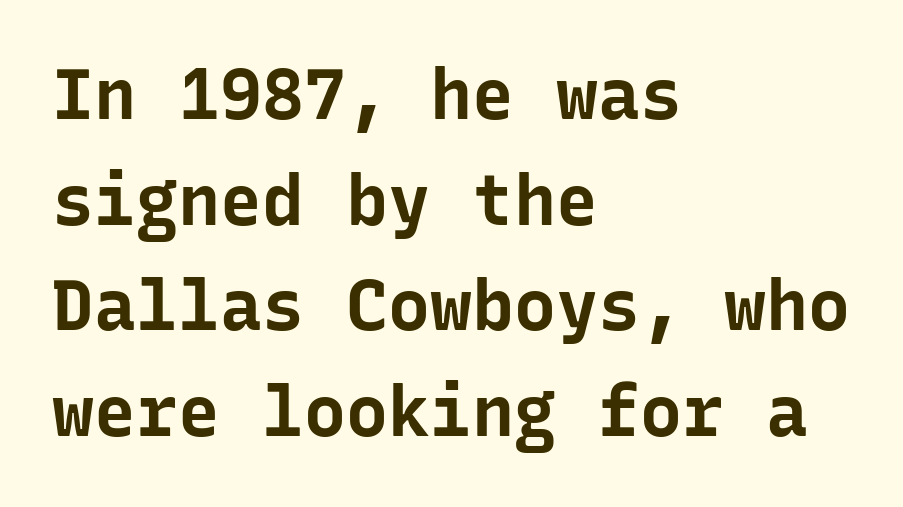
{"serif": "no", "italic": "no", "bold": "yes", "weight": "bold", "width": "normal", "stroke_contrast": "low", "x_height": "medium", "monospaced": "yes", "underline": "no", "align": "left", "line_spacing": "normal", "line_spacing_ratio": 1.51, "letter_spacing": "normal", "letter_spacing_em": 0.0, "glyph_px": 70}
